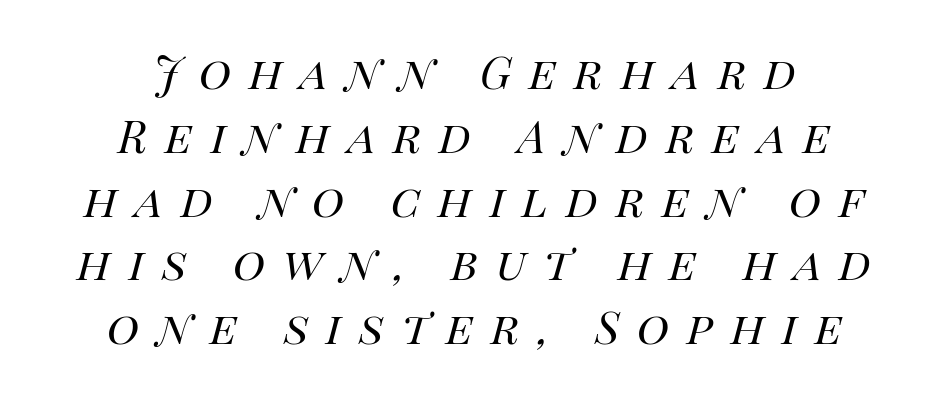
Q: Is the text bold? A: No.
Q: Is the text italic (slanted)? A: Yes, it leans right by about 14 degrees.
Q: Is the text underlined? A: No.
Q: How is the paragraph aligned? A: Centered.
Q: Is the spacing between letters normal or unusually wide? A: Unusually wide.
Q: Width (condensed, normal, or wide)? A: Normal.
Q: Stroke contrast? A: High.
Q: x-height? A: Large.
Q: Monospaced? A: No.
